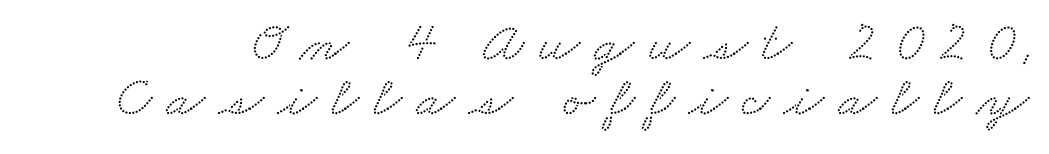
{"serif": "yes", "width": "wide", "stroke_contrast": "medium", "x_height": "small", "monospaced": "no", "underline": "no", "line_spacing": "tight", "line_spacing_ratio": 0.97, "letter_spacing": "wide", "letter_spacing_em": 0.25, "glyph_px": 57}
